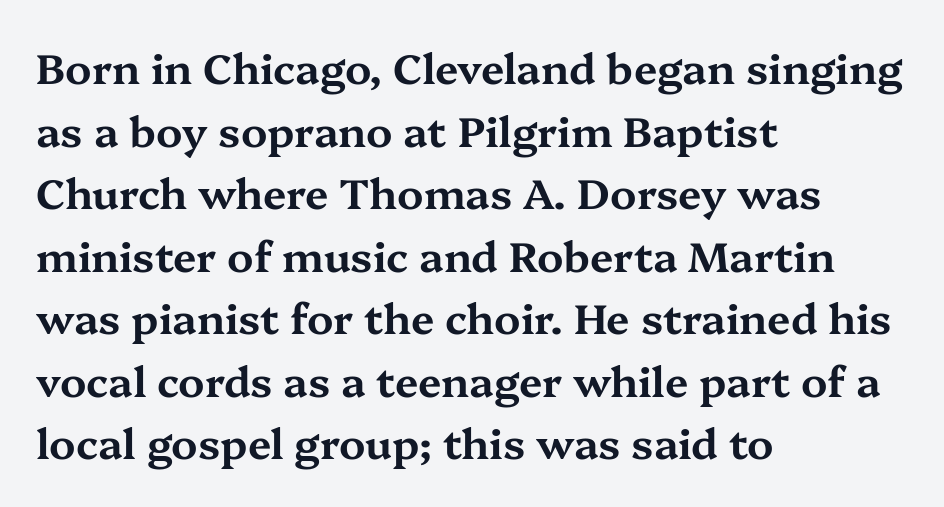
Observe the ordinary spacing: letters are neighbours, not strangers. A typesetter would call this proportional, since set widths differ per character. The glyphs are unaccompanied by any horizontal stroke below them. Honestly, the row spacing looks completely unremarkable.
